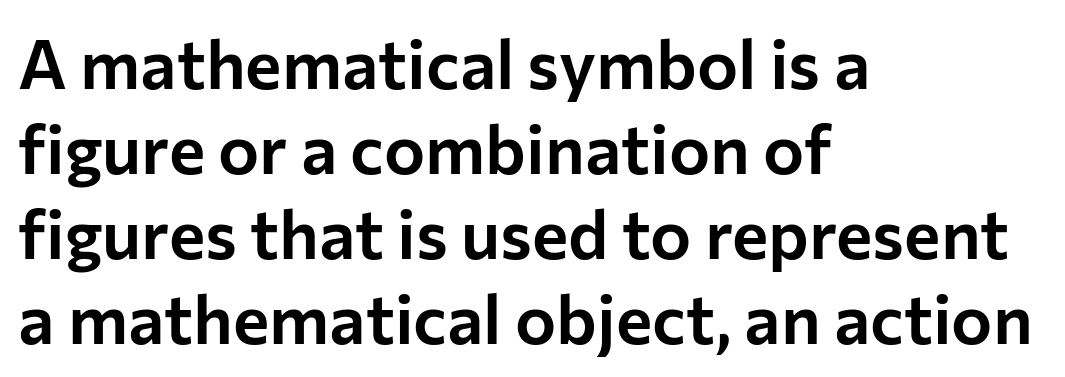
Q: Is the text italic (slanted)? A: No, it is upright.
Q: Is the typeface a serif or a sans-serif typeface? A: Sans-serif.
Q: Is the text underlined? A: No.
Q: How is the paragraph aligned? A: Left-aligned.
Q: Is the spacing between letters normal or unusually wide? A: Normal.
Q: Width (condensed, normal, or wide)? A: Normal.
Q: Stroke contrast? A: Low.
Q: x-height? A: Medium.
Q: Monospaced? A: No.
